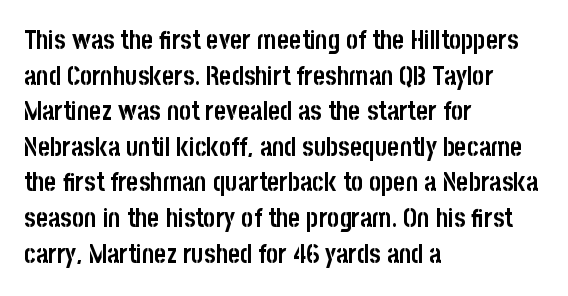
The image shows 26 px bold type, upright; set left-aligned, normal line spacing (1.37x), normal letter spacing, not underlined.
